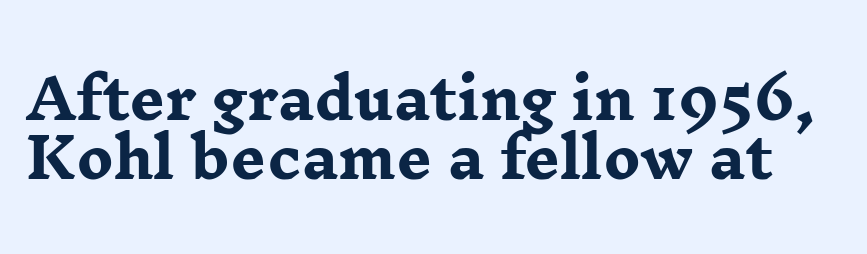
{"serif": "yes", "italic": "no", "bold": "yes", "weight": "heavy", "width": "wide", "stroke_contrast": "low", "x_height": "medium", "monospaced": "no", "underline": "no", "line_spacing": "tight", "line_spacing_ratio": 1.07, "letter_spacing": "normal", "letter_spacing_em": 0.0, "glyph_px": 55}
